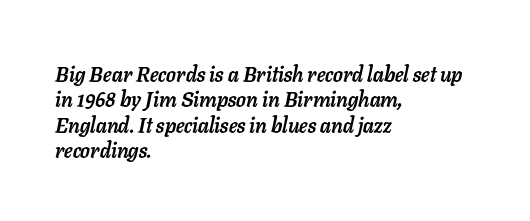
Q: Is the text bold? A: Yes.
Q: Is the text italic (slanted)? A: Yes, it leans right by about 11 degrees.
Q: Is the text underlined? A: No.
Q: How is the paragraph aligned? A: Left-aligned.
Q: Is the spacing between letters normal or unusually wide? A: Normal.
